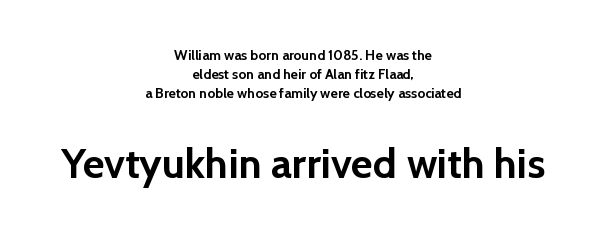
Reading down the column, the eye jumps a familiar distance to each next line. Notice how the stems are strictly vertical — no italics here. The composition opens small and finishes big. Look at the tracking — it's just the regular setting, nothing added.
